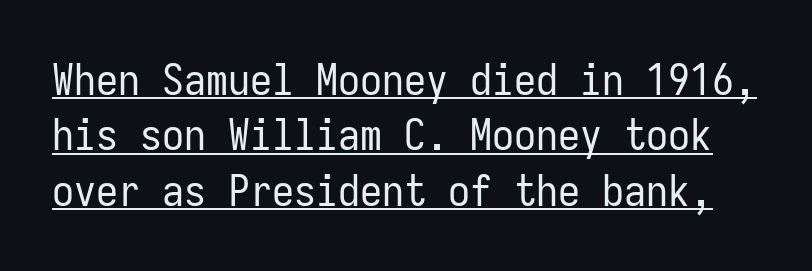
Q: Is the text bold? A: No.
Q: Is the text italic (slanted)? A: No, it is upright.
Q: Is the typeface a serif or a sans-serif typeface? A: Sans-serif.
Q: Is the text underlined? A: Yes.
Q: Is the spacing between letters normal or unusually wide? A: Normal.
Q: Is the spacing between lines tight, normal or loose? A: Normal.
Q: Width (condensed, normal, or wide)? A: Condensed.
Q: Stroke contrast? A: Low.
Q: x-height? A: Medium.
Q: Monospaced? A: Yes.
